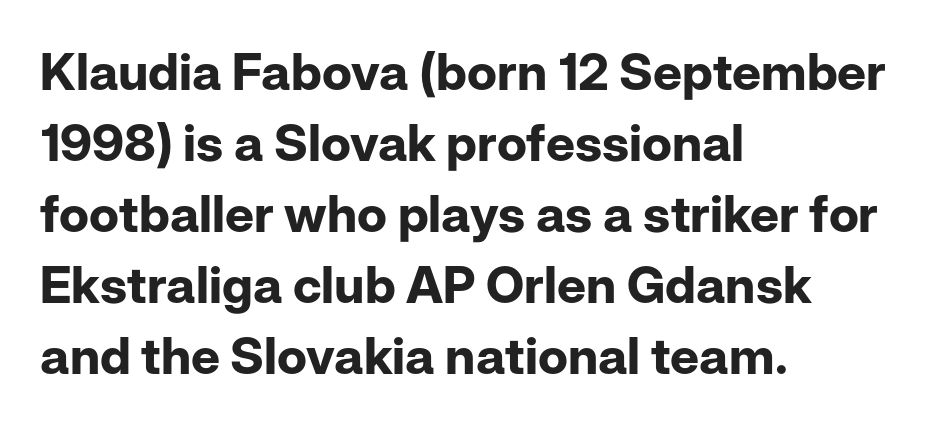
Italic: no, the glyphs are upright roman. Quick note: underline off. This rendering uses left alignment, leaving the right contour irregular. The line-height multiplier appears to be the usual default. The designer went with a sans here, leaving each stem footless.
